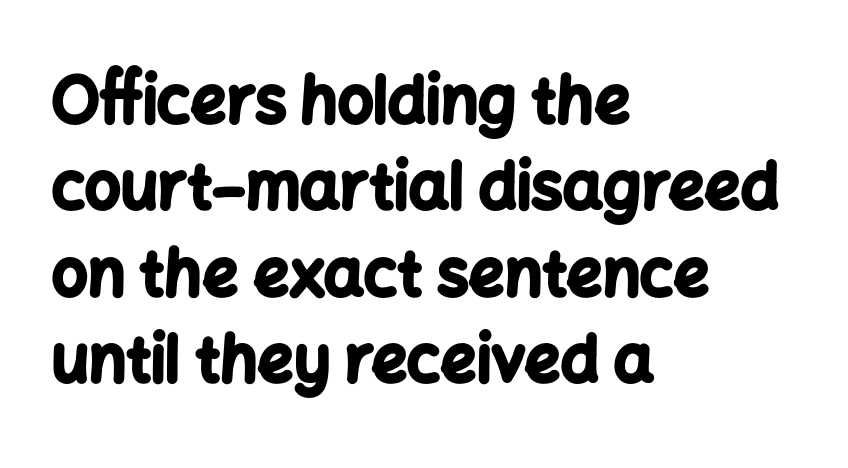
Spacing verdict: proportional, widths tailored to each character. Line beginnings align vertically; line endings do not. These lines are composed in type without serifs. Glance below the letters and you will spot only blank space. These words are printed bold, with thick strokes throughout. Whoever set this chose a conventional vertical rhythm.
